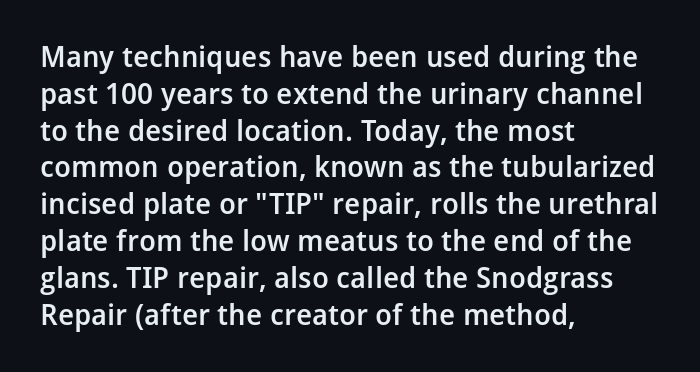
Q: Is the text bold? A: Semi-bold.
Q: Is the text italic (slanted)? A: No, it is upright.
Q: Is the typeface a serif or a sans-serif typeface? A: Sans-serif.
Q: Is the text underlined? A: No.
Q: How is the paragraph aligned? A: Left-aligned.
Q: Is the spacing between letters normal or unusually wide? A: Normal.
Q: Is the spacing between lines tight, normal or loose? A: Normal.
Q: Width (condensed, normal, or wide)? A: Normal.
Q: Stroke contrast? A: Low.
Q: x-height? A: Medium.
Q: Monospaced? A: No.
